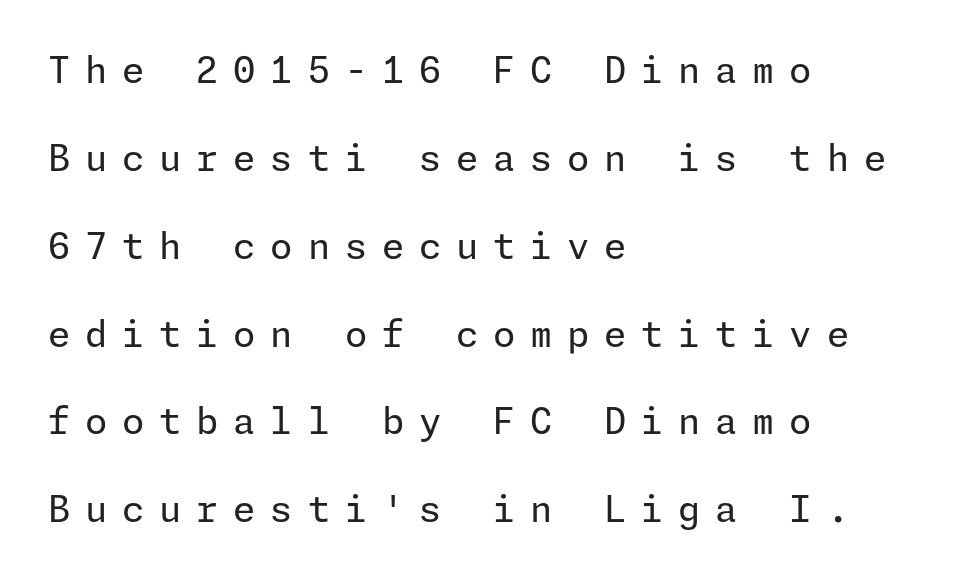
The typography opts for an upright posture over an oblique one. The specimen omits any rule beneath the text block's lines. Leading is clearly above the norm, producing a sparse column. Where is the straight margin? On the left. The characters display no serif detailing; their extremities are plain. Substantial extra tracking has been applied to these lines.
